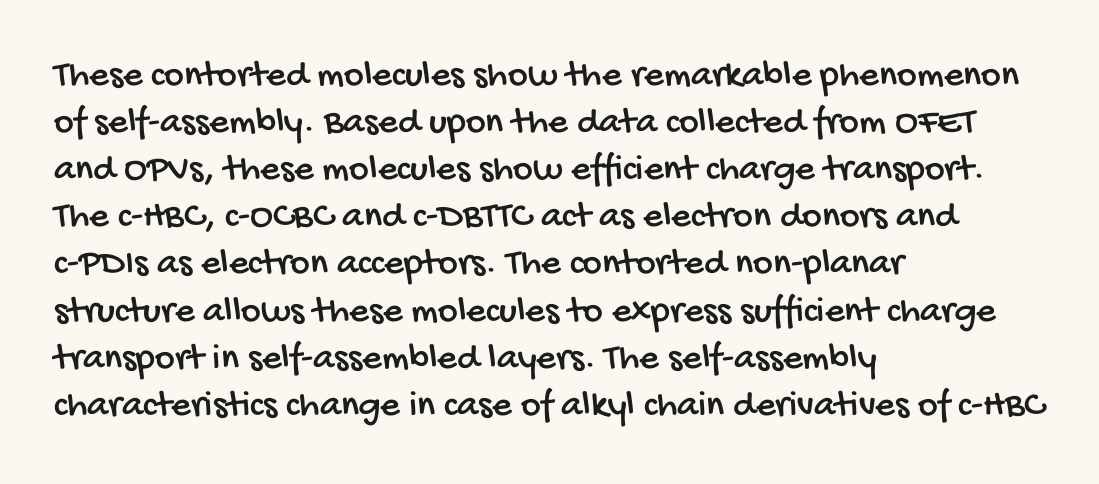
{"serif": "no", "width": "condensed", "stroke_contrast": "low", "x_height": "large", "monospaced": "no", "underline": "no", "align": "left", "line_spacing_ratio": 1.24, "letter_spacing": "normal", "letter_spacing_em": 0.0, "glyph_px": 38}
